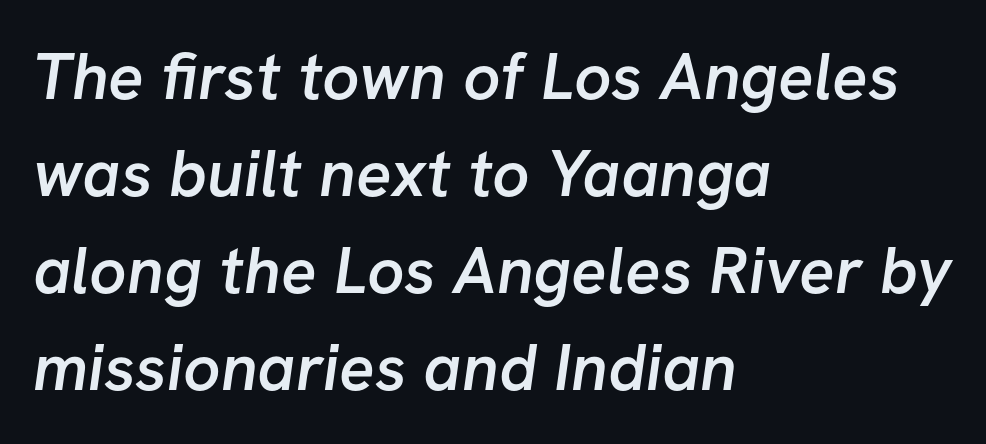
Q: Is the text bold? A: Semi-bold.
Q: Is the typeface a serif or a sans-serif typeface? A: Sans-serif.
Q: Is the text underlined? A: No.
Q: How is the paragraph aligned? A: Left-aligned.
Q: Is the spacing between letters normal or unusually wide? A: Normal.
Q: Is the spacing between lines tight, normal or loose? A: Normal.
Q: Width (condensed, normal, or wide)? A: Normal.
Q: Stroke contrast? A: Low.
Q: x-height? A: Medium.
Q: Monospaced? A: No.
